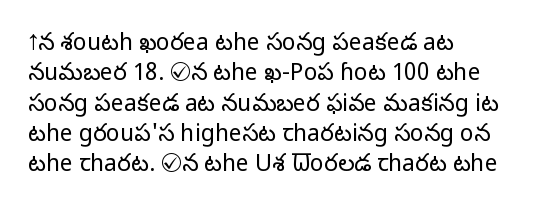
Q: Is the text bold? A: No.
Q: Is the text italic (slanted)? A: No, it is upright.
Q: Is the text underlined? A: No.
Q: How is the paragraph aligned? A: Left-aligned.
Q: Is the spacing between letters normal or unusually wide? A: Normal.
Q: Is the spacing between lines tight, normal or loose? A: Normal.
